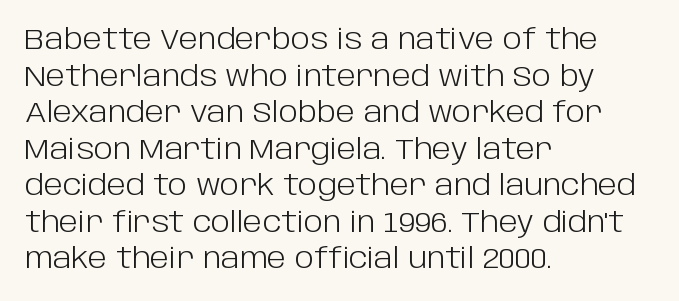
Which margin do the lines hug? The left one — the right edge is uneven. The typesetting does not lean heavy: it is not bold. Only glyphs here, with clear space below each row. The rendering uses natural spacing where letterforms have individual widths. Leading matches the norm, producing a regular column. It's the straight-up-and-down kind of type.
